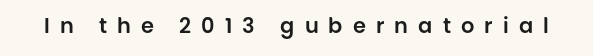
Q: Is the text italic (slanted)? A: No, it is upright.
Q: Is the text underlined? A: No.
Q: Is the spacing between letters normal or unusually wide? A: Unusually wide.
